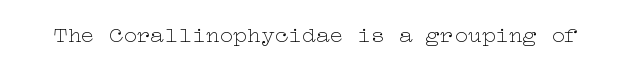
The image shows 23 px text type, upright; set normal letter spacing, not underlined.
